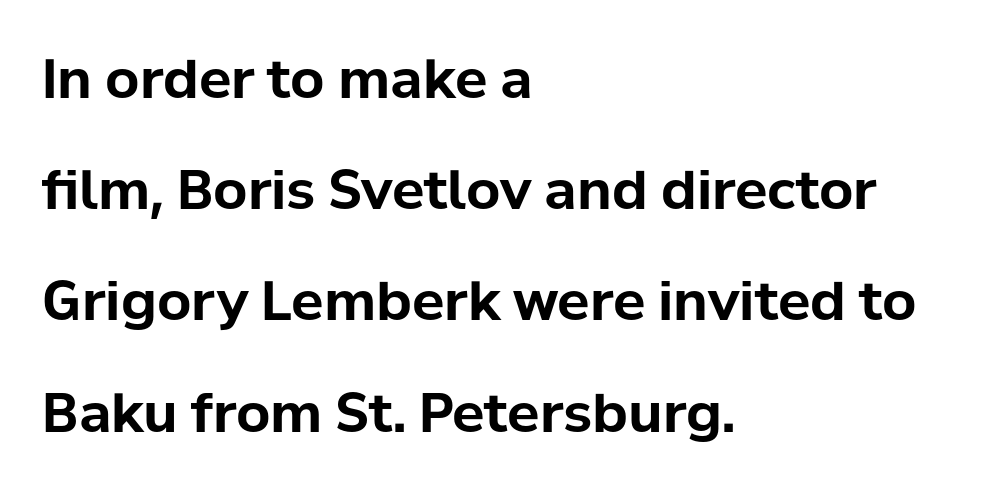
{"serif": "no", "italic": "no", "bold": "yes", "weight": "bold", "width": "normal", "stroke_contrast": "low", "x_height": "medium", "monospaced": "no", "underline": "no", "align": "left", "line_spacing": "loose", "line_spacing_ratio": 2.06, "letter_spacing": "normal", "letter_spacing_em": 0.0, "glyph_px": 54}
